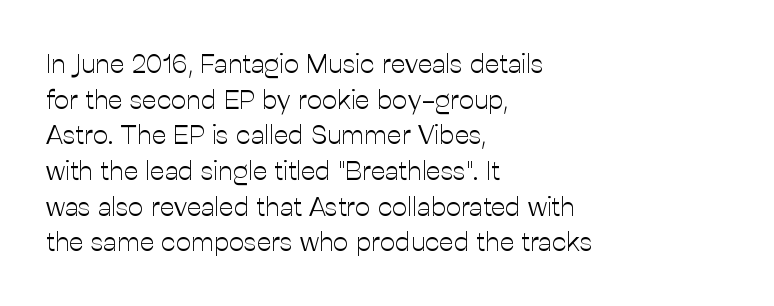
Notice how descenders clear the ascenders below comfortably — that's standard leading. Rule under the text: the space is simply empty. This rendering uses left alignment, leaving the right contour irregular. The type sits square on the baseline with zero lean. The font sits on the lighter half of the weight spectrum, regular included. The gaps between neighbouring characters are ordinary and unremarkable.
